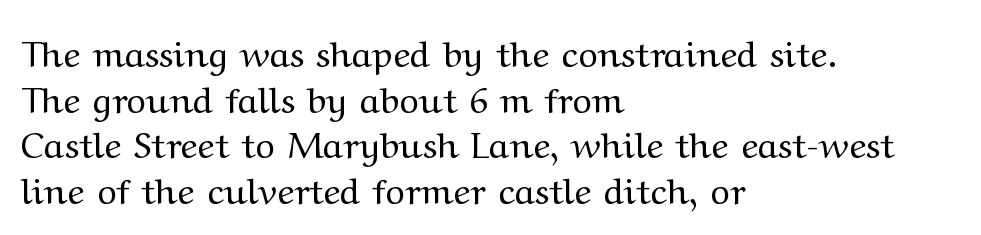
Q: Is the text bold? A: No.
Q: Is the text italic (slanted)? A: No, it is upright.
Q: Is the typeface a serif or a sans-serif typeface? A: Serif.
Q: Is the text underlined? A: No.
Q: How is the paragraph aligned? A: Left-aligned.
Q: Is the spacing between letters normal or unusually wide? A: Normal.
Q: Width (condensed, normal, or wide)? A: Wide.
Q: Stroke contrast? A: Medium.
Q: x-height? A: Medium.
Q: Monospaced? A: No.
